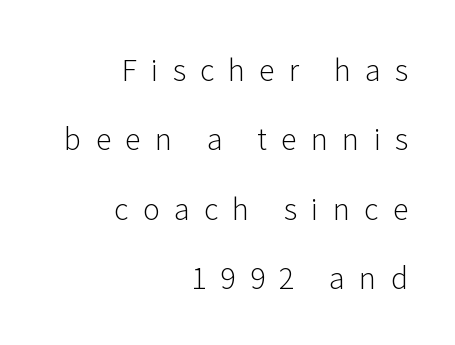
{"serif": "no", "italic": "no", "bold": "no", "weight": "light", "width": "normal", "stroke_contrast": "low", "x_height": "medium", "monospaced": "no", "underline": "no", "align": "right", "line_spacing": "loose", "line_spacing_ratio": 2.39, "letter_spacing": "wide", "letter_spacing_em": 0.49, "glyph_px": 29}
